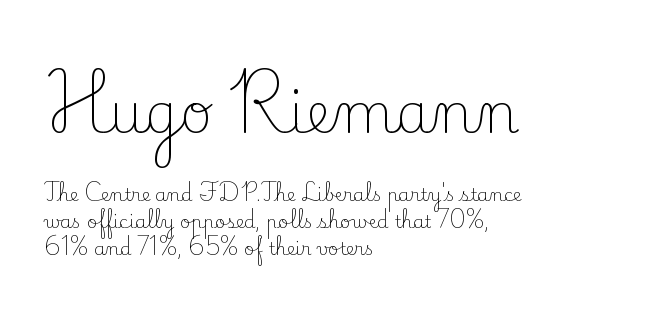
{"serif": "yes", "italic": "no", "bold": "no", "weight": "light", "width": "normal", "stroke_contrast": "low", "x_height": "small", "monospaced": "no", "underline": "no", "align": "left", "line_spacing": "normal", "line_spacing_ratio": 1.52, "letter_spacing": "normal", "letter_spacing_em": 0.0, "larger_block": "first", "size_ratio": 3.06, "glyph_px": 55}
